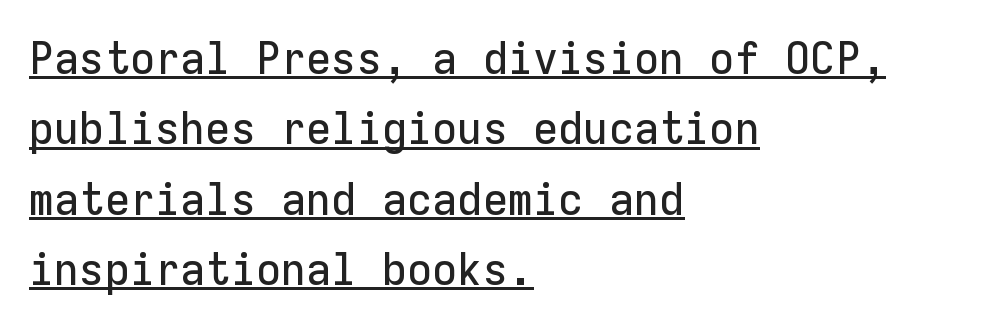
Each new line begins a customary step beneath the previous one. Check where the strokes stop: nothing finishes them off — pure sans. Notice how the passage keeps a crisp vertical edge on the left only. The type sits square on the baseline with zero lean. Standard letterfit; no display-style spreading of the glyphs. The face used here appears with an underline applied.
